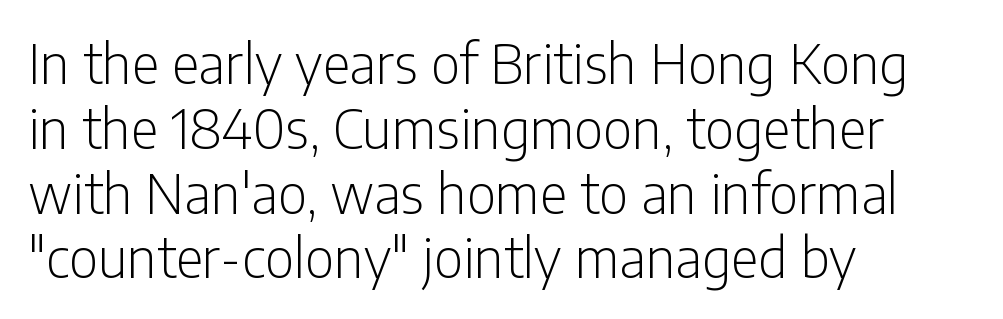
The image shows 54 px light, condensed sans-serif type, upright; set left-aligned, line spacing 1.2x, normal letter spacing, not underlined; low stroke contrast and a medium x-height.
